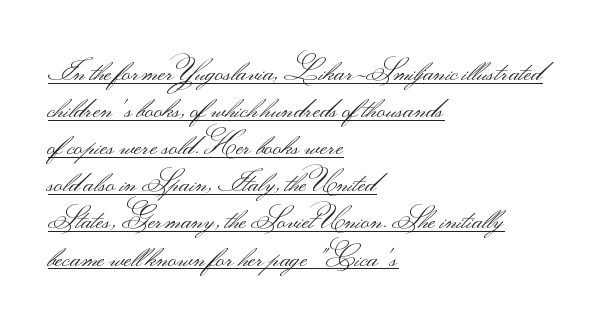
You can tell from the bare stems that sans-serif type was used. Looks like someone drew a line under every word here. These glyphs show unthickened strokes, regular width or finer. The rendering uses a moderate line-height, typical for paragraphs. Spacing between characters is what you'd get straight out of the box.
